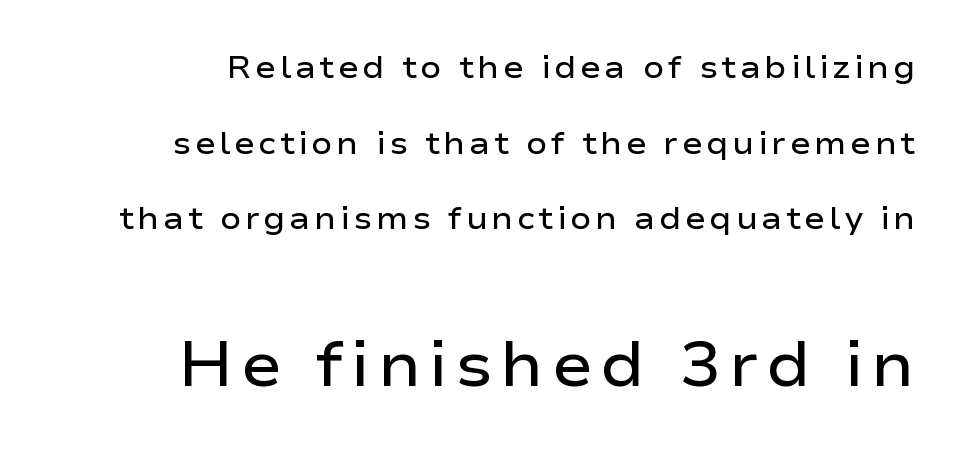
Successive baselines arrive slowly, with a big drop between each. This is moderately heavy type, rendered in semibold. Where is the straight margin? On the right. Character widths vary here, with narrow letters taking less room than wide ones. Every character sits straight up, as roman type does. Underline: absent.
